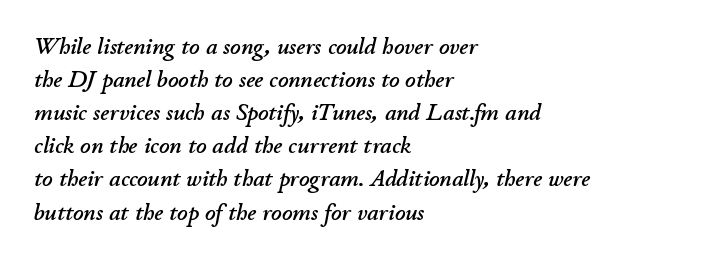
{"italic": "yes", "lean": "right", "slant_degrees": 11, "underline": "no", "align": "left", "line_spacing": "normal", "line_spacing_ratio": 1.44, "letter_spacing": "normal", "letter_spacing_em": 0.0, "glyph_px": 23}
